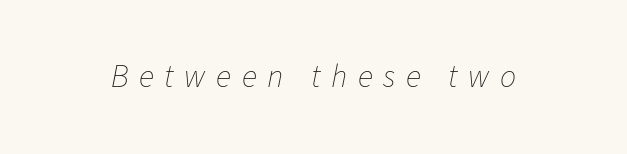
{"italic": "yes", "lean": "right", "slant_degrees": 11, "bold": "no", "weight": "thin", "width": "normal", "stroke_contrast": "low", "x_height": "medium", "monospaced": "no", "underline": "no", "letter_spacing": "wide", "letter_spacing_em": 0.33, "glyph_px": 32}
